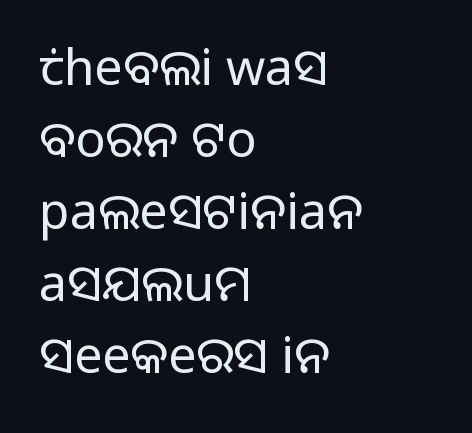
The image shows 50 px regular-weight sans-serif type, upright; set left-aligned, normal line spacing (1.44x), normal letter spacing, not underlined; low stroke contrast and a medium x-height.
